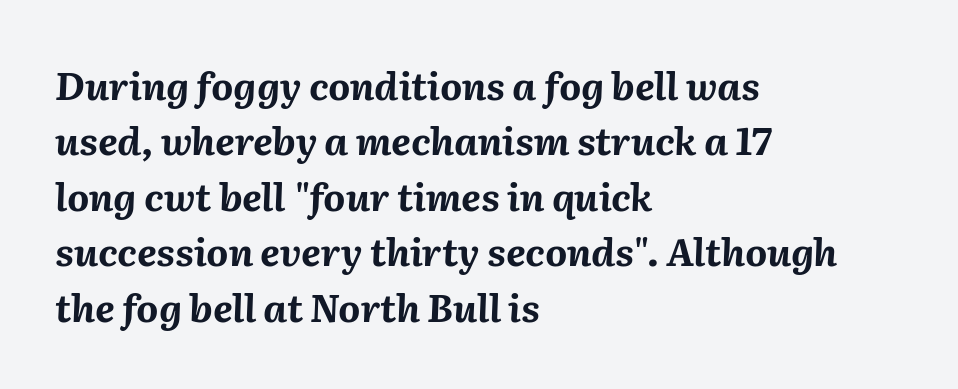
The image shows 38 px bold type, italic (leaning right); set left-aligned, normal line spacing (1.46x), normal letter spacing, not underlined; medium stroke contrast and a medium x-height.
